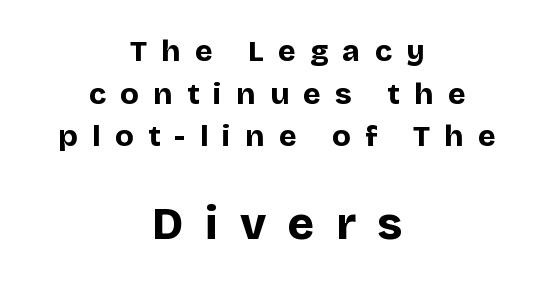
Q: Is the text bold? A: Yes.
Q: Is the text italic (slanted)? A: No, it is upright.
Q: Is the typeface a serif or a sans-serif typeface? A: Sans-serif.
Q: Is the text underlined? A: No.
Q: How is the paragraph aligned? A: Centered.
Q: Is the spacing between letters normal or unusually wide? A: Unusually wide.
Q: Is the spacing between lines tight, normal or loose? A: Normal.
Q: Which block of text is set in a larger size, the first (top) or the second (bottom)? A: The second (bottom) one.
Q: Width (condensed, normal, or wide)? A: Normal.
Q: Stroke contrast? A: Low.
Q: x-height? A: Large.
Q: Monospaced? A: No.
